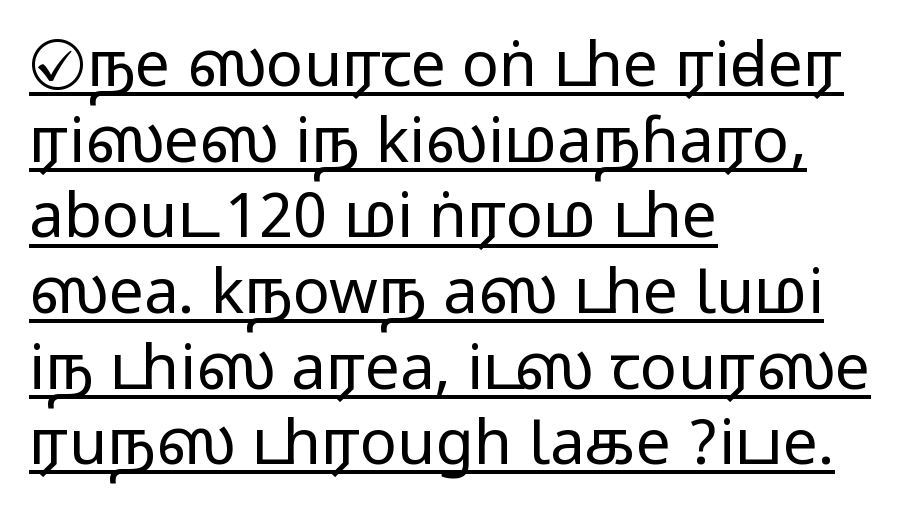
{"serif": "no", "italic": "no", "width": "wide", "stroke_contrast": "medium", "monospaced": "no", "underline": "yes", "align": "left", "line_spacing_ratio": 1.22, "letter_spacing": "normal", "letter_spacing_em": 0.0, "glyph_px": 62}
